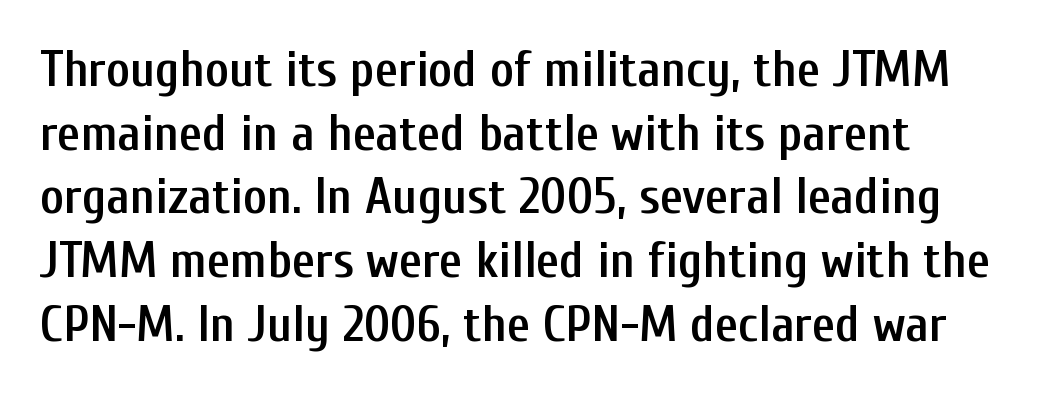
Q: Is the text bold? A: Semi-bold.
Q: Is the text italic (slanted)? A: No, it is upright.
Q: Is the typeface a serif or a sans-serif typeface? A: Sans-serif.
Q: Is the text underlined? A: No.
Q: How is the paragraph aligned? A: Left-aligned.
Q: Is the spacing between letters normal or unusually wide? A: Normal.
Q: Is the spacing between lines tight, normal or loose? A: Normal.
Q: Width (condensed, normal, or wide)? A: Condensed.
Q: Stroke contrast? A: Low.
Q: x-height? A: Medium.
Q: Monospaced? A: No.
